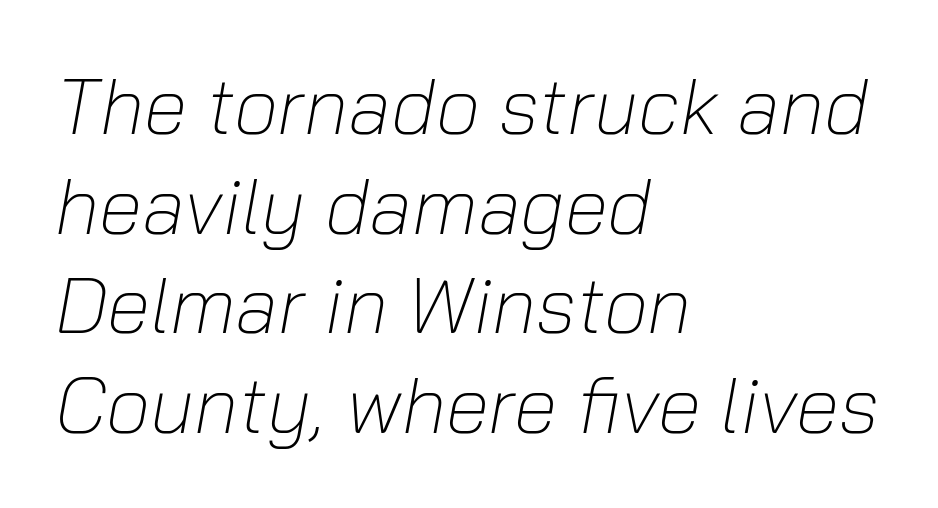
Q: Is the text bold? A: No.
Q: Is the text italic (slanted)? A: Yes, it leans right by about 10 degrees.
Q: Is the text underlined? A: No.
Q: How is the paragraph aligned? A: Left-aligned.
Q: Is the spacing between letters normal or unusually wide? A: Normal.
Q: Is the spacing between lines tight, normal or loose? A: Normal.
Q: Width (condensed, normal, or wide)? A: Normal.
Q: Stroke contrast? A: Low.
Q: x-height? A: Medium.
Q: Monospaced? A: No.
